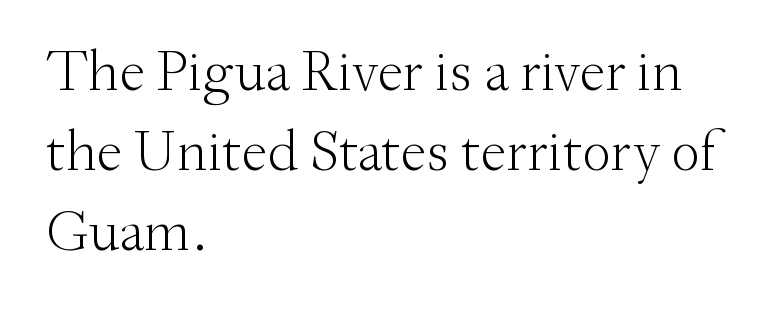
{"serif": "yes", "italic": "no", "bold": "no", "weight": "light", "width": "normal", "stroke_contrast": "medium", "x_height": "small", "monospaced": "no", "underline": "no", "align": "left", "line_spacing": "normal", "line_spacing_ratio": 1.38, "letter_spacing": "normal", "letter_spacing_em": 0.0, "glyph_px": 58}
